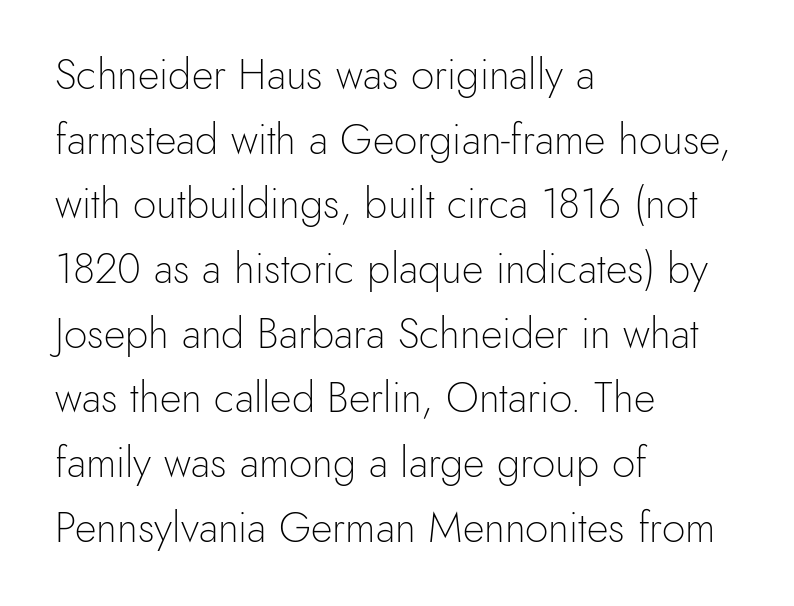
A typesetter would call this proportional, since set widths differ per character. This sample uses an upright cut, with every glyph sitting square on the baseline. Compared with typical body copy, the letter spacing here is the same. Rows of type keep a routine distance in the vertical direction. No letter is thick-stroked: the sample isn't bold. The string is rendered with underlining switched off.
